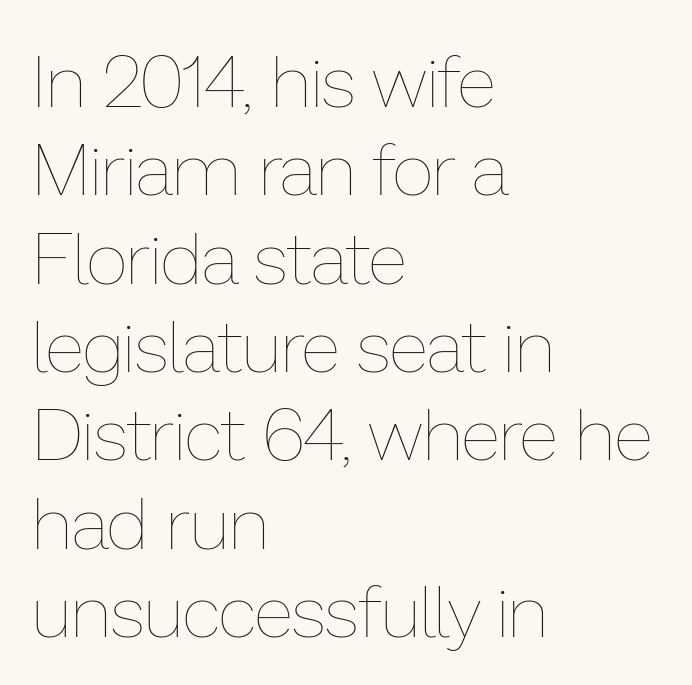
The image shows 73 px thin type, upright; set left-aligned, line spacing 1.21x, normal letter spacing, not underlined; low stroke contrast and a medium x-height.
